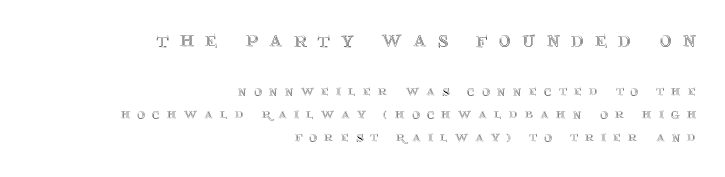
The image shows 23 px text type, upright; set right-aligned, normal line spacing (1.54x), unusually wide letter spacing (+0.48 em), not underlined; the first (top) block is 1.53x larger.
